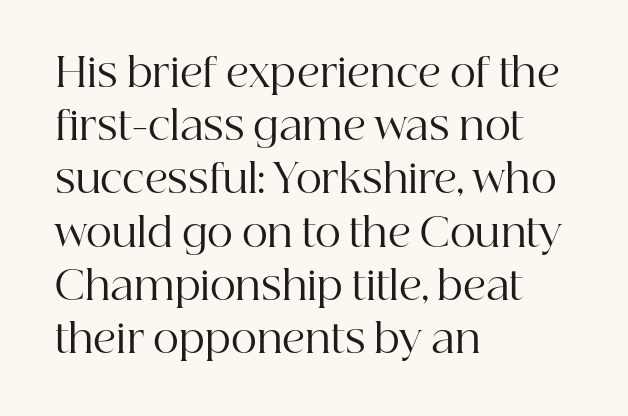
{"serif": "yes", "italic": "no", "bold": "no", "weight": "regular", "width": "normal", "stroke_contrast": "high", "x_height": "medium", "monospaced": "no", "underline": "no", "align": "left", "line_spacing": "normal", "line_spacing_ratio": 1.33, "letter_spacing": "normal", "letter_spacing_em": 0.0, "glyph_px": 40}
